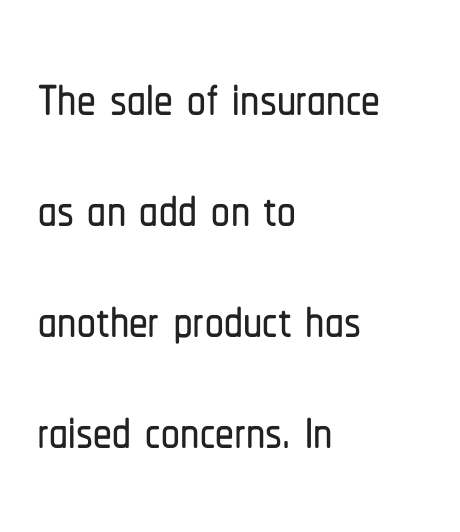
Students, observe: this is what conventionally led text looks like. The letters advance in unequal steps, a hallmark of proportional type. Tracking here is standard; glyphs follow each other at the usual distance. Typeset ragged right — the left edge is the straight one.
